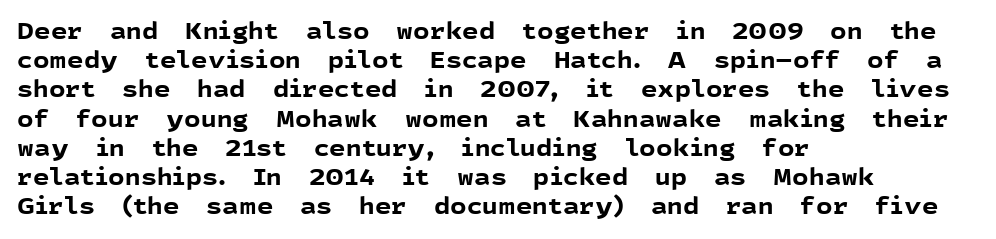
{"italic": "no", "bold": "yes", "underline": "no", "align": "left", "line_spacing": "normal", "line_spacing_ratio": 1.27, "letter_spacing": "normal", "letter_spacing_em": 0.0, "glyph_px": 23}
